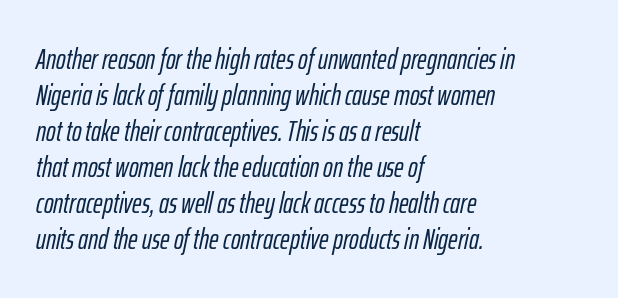
Unmarked baselines from the first word to the last. The typography opts for an oblique posture over an upright one. Proportional: the letters do not fall into vertical columns. All the whitespace from short lines collects on the right. Look at the tracking — it's just the regular setting, nothing added.
